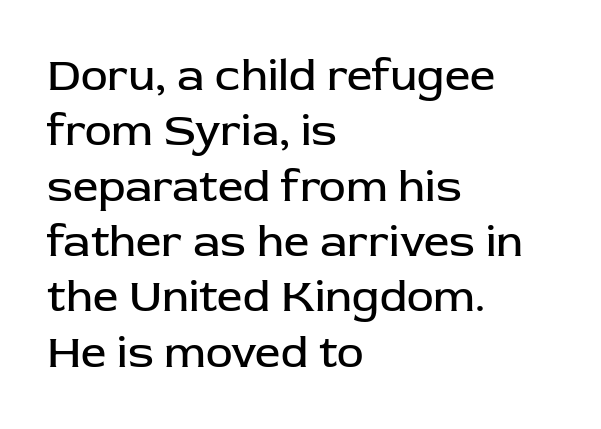
The image shows 45 px regular-weight sans-serif type, upright; set left-aligned, line spacing 1.23x, normal letter spacing, not underlined; low stroke contrast and a medium x-height.
